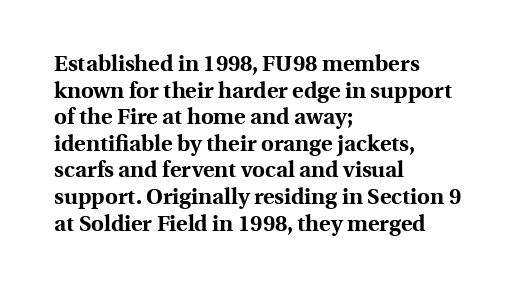
{"italic": "no", "bold": "yes", "underline": "no", "align": "left", "line_spacing_ratio": 1.21, "letter_spacing": "normal", "letter_spacing_em": 0.0, "glyph_px": 22}
